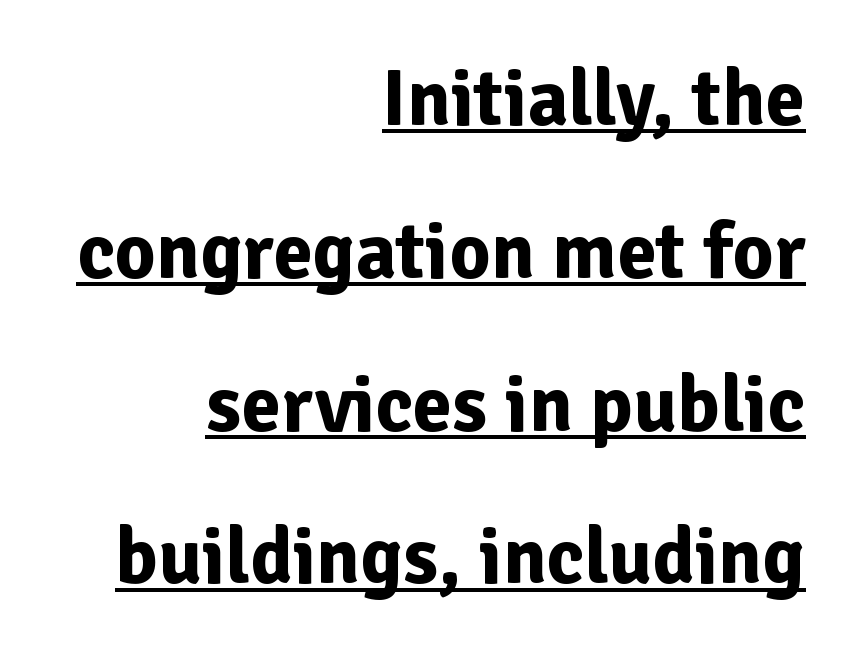
{"serif": "no", "italic": "no", "bold": "yes", "weight": "bold", "width": "normal", "stroke_contrast": "low", "x_height": "medium", "monospaced": "no", "underline": "yes", "align": "right", "line_spacing": "loose", "line_spacing_ratio": 1.91, "letter_spacing": "normal", "letter_spacing_em": 0.0, "glyph_px": 80}
